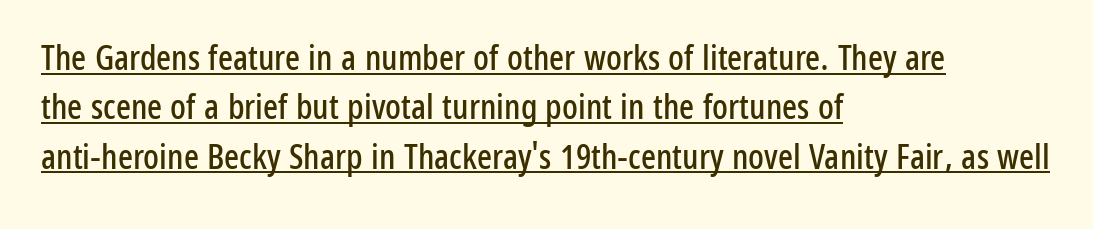
Each letter keeps its own natural width here, so spacing adapts to shape. In terms of letterform style, serifs are entirely absent. Which margin do the lines hug? The left one — the right edge is uneven. The specimen reads as upright at a glance.
